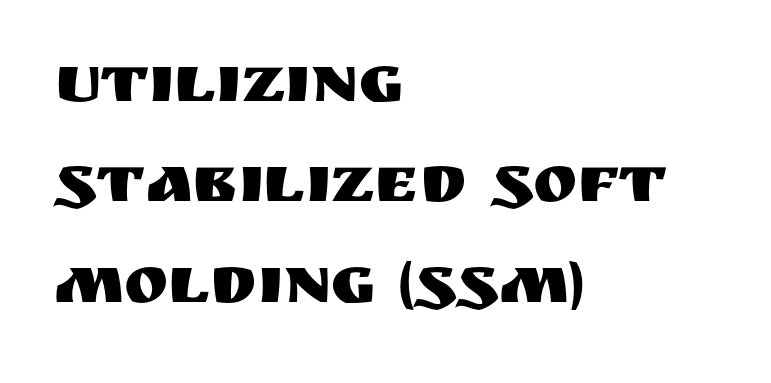
{"serif": "no", "italic": "no", "width": "normal", "stroke_contrast": "medium", "x_height": "large", "monospaced": "no", "underline": "no", "align": "left", "line_spacing": "normal", "line_spacing_ratio": 1.5, "letter_spacing": "normal", "letter_spacing_em": 0.0, "glyph_px": 67}
